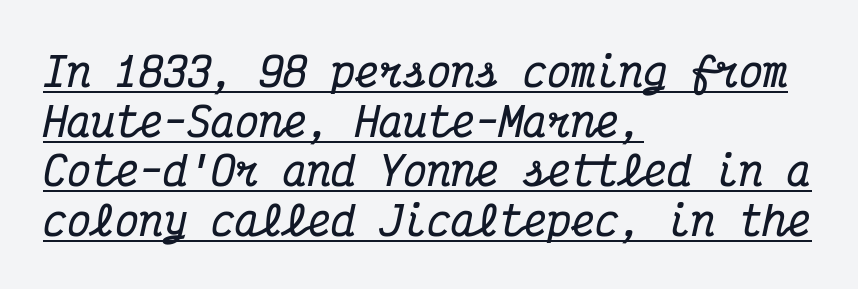
The image shows 40 px bold, condensed serif type, italic (leaning right), monospaced; set left-aligned, line spacing 1.24x, normal letter spacing, underlined; medium stroke contrast and a medium x-height.
